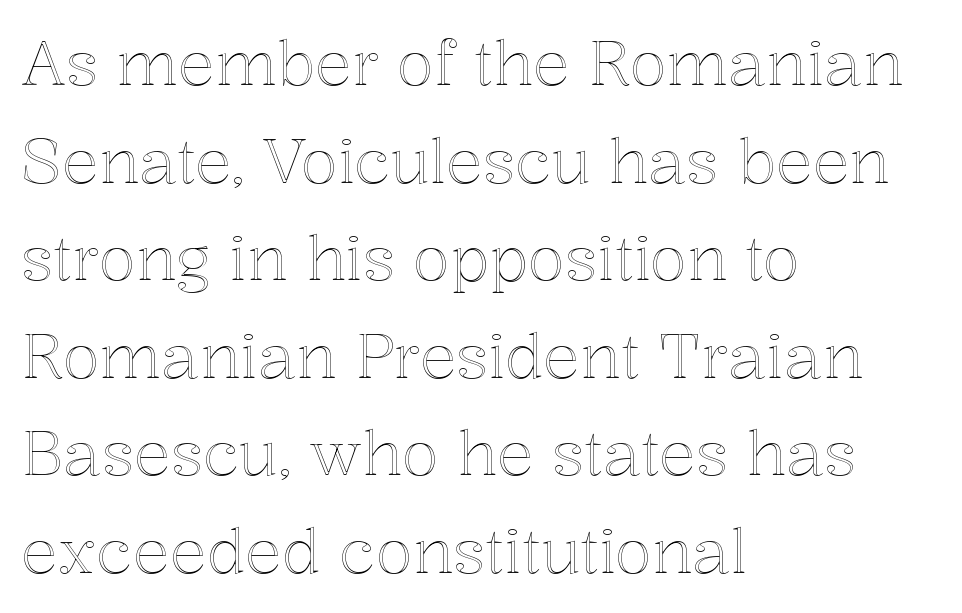
The image shows 61 px text type, upright; set left-aligned, normal line spacing (1.6x), normal letter spacing, not underlined; a medium x-height.
